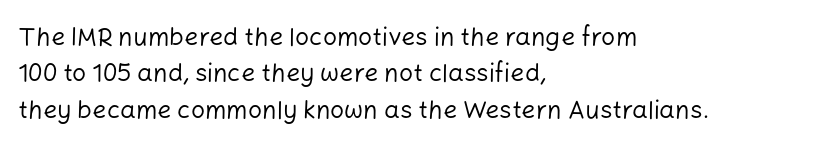
The image shows 25 px text type, upright; set left-aligned, normal line spacing (1.46x), normal letter spacing, not underlined.
